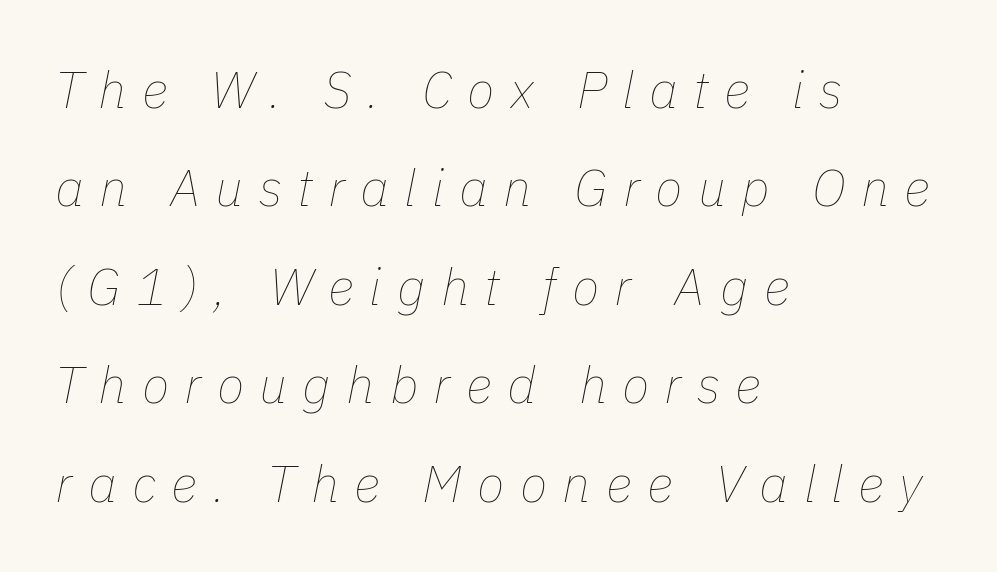
Q: Is the text bold? A: No.
Q: Is the text italic (slanted)? A: Yes, it leans right by about 11 degrees.
Q: Is the text underlined? A: No.
Q: How is the paragraph aligned? A: Left-aligned.
Q: Is the spacing between letters normal or unusually wide? A: Unusually wide.
Q: Is the spacing between lines tight, normal or loose? A: Loose.
Q: Width (condensed, normal, or wide)? A: Normal.
Q: Stroke contrast? A: Low.
Q: x-height? A: Medium.
Q: Monospaced? A: No.
